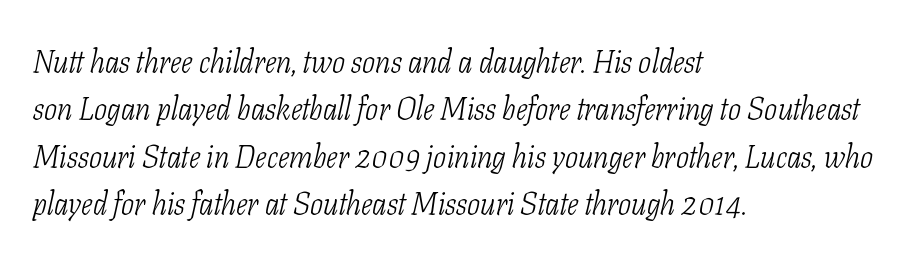
Q: Is the text bold? A: No.
Q: Is the text italic (slanted)? A: Yes, it leans right by about 11 degrees.
Q: Is the typeface a serif or a sans-serif typeface? A: Serif.
Q: Is the text underlined? A: No.
Q: How is the paragraph aligned? A: Left-aligned.
Q: Is the spacing between letters normal or unusually wide? A: Normal.
Q: Is the spacing between lines tight, normal or loose? A: Normal.
Q: Width (condensed, normal, or wide)? A: Condensed.
Q: Stroke contrast? A: Low.
Q: x-height? A: Medium.
Q: Monospaced? A: No.
